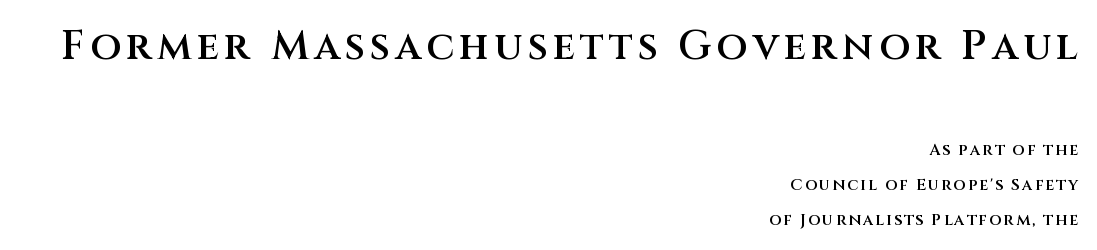
{"serif": "no", "italic": "no", "bold": "semi", "weight": "semibold", "width": "normal", "stroke_contrast": "medium", "x_height": "large", "monospaced": "no", "underline": "no", "align": "right", "line_spacing": "loose", "line_spacing_ratio": 2.19, "larger_block": "first", "size_ratio": 2.5, "glyph_px": 40}
